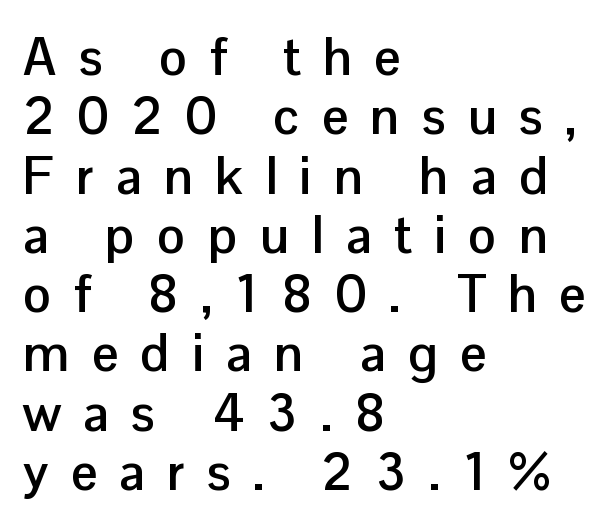
Q: Is the text bold? A: Yes.
Q: Is the text italic (slanted)? A: No, it is upright.
Q: Is the typeface a serif or a sans-serif typeface? A: Sans-serif.
Q: Is the text underlined? A: No.
Q: How is the paragraph aligned? A: Left-aligned.
Q: Is the spacing between letters normal or unusually wide? A: Unusually wide.
Q: Is the spacing between lines tight, normal or loose? A: Tight.
Q: Width (condensed, normal, or wide)? A: Normal.
Q: Stroke contrast? A: Low.
Q: x-height? A: Medium.
Q: Monospaced? A: No.
